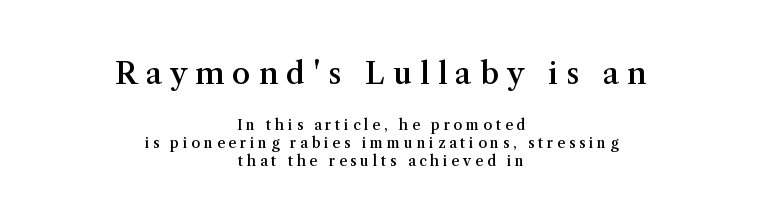
The image shows 30 px semibold serif type, upright; set centered, normal line spacing (1.27x), unusually wide letter spacing (+0.27 em), not underlined; the first (top) block is 2.14x larger; medium stroke contrast and a medium x-height.
